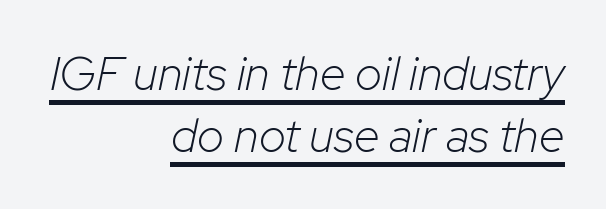
Q: Is the text bold? A: No.
Q: Is the text italic (slanted)? A: Yes, it leans right by about 12 degrees.
Q: Is the text underlined? A: Yes.
Q: How is the paragraph aligned? A: Right-aligned.
Q: Is the spacing between letters normal or unusually wide? A: Normal.
Q: Is the spacing between lines tight, normal or loose? A: Normal.
Q: Width (condensed, normal, or wide)? A: Normal.
Q: Stroke contrast? A: Low.
Q: x-height? A: Medium.
Q: Monospaced? A: No.
